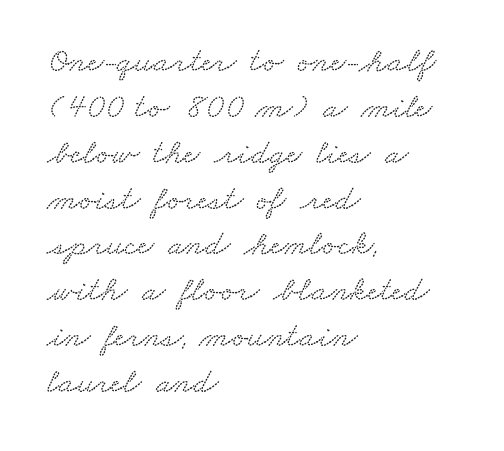
Small tapered or slab feet sit at the stroke ends, so this counts as serif. Proportional: the letters do not fall into vertical columns. This block has exactly the height ordinary leading produces. The face used here is rendered with its standard letterfit.
